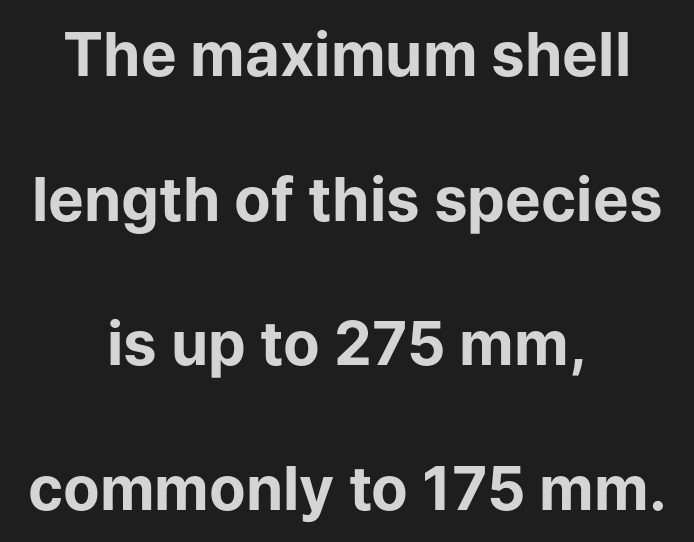
Q: Is the text bold? A: Yes.
Q: Is the text italic (slanted)? A: No, it is upright.
Q: Is the typeface a serif or a sans-serif typeface? A: Sans-serif.
Q: Is the text underlined? A: No.
Q: How is the paragraph aligned? A: Centered.
Q: Is the spacing between letters normal or unusually wide? A: Normal.
Q: Is the spacing between lines tight, normal or loose? A: Loose.
Q: Width (condensed, normal, or wide)? A: Normal.
Q: Stroke contrast? A: Low.
Q: x-height? A: Medium.
Q: Monospaced? A: No.
